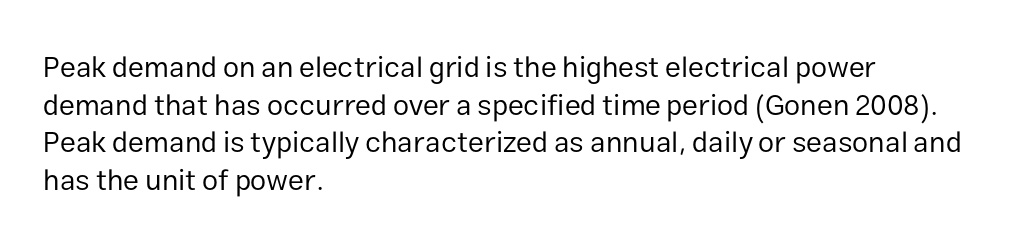
{"serif": "no", "italic": "no", "bold": "no", "weight": "regular", "width": "normal", "stroke_contrast": "low", "x_height": "medium", "monospaced": "no", "underline": "no", "align": "left", "line_spacing": "normal", "line_spacing_ratio": 1.3, "letter_spacing": "normal", "letter_spacing_em": 0.0, "glyph_px": 29}
